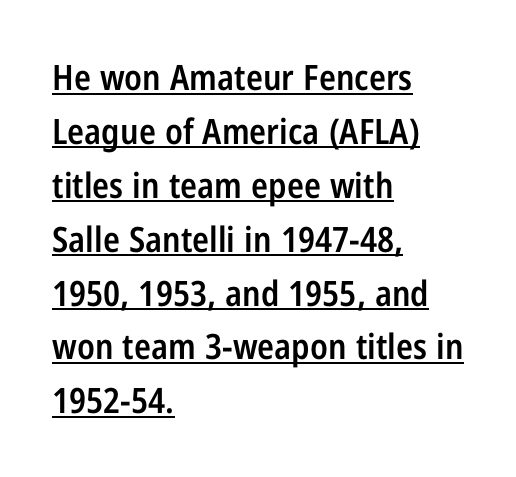
Q: Is the text bold? A: Semi-bold.
Q: Is the text italic (slanted)? A: No, it is upright.
Q: Is the typeface a serif or a sans-serif typeface? A: Sans-serif.
Q: Is the text underlined? A: Yes.
Q: How is the paragraph aligned? A: Left-aligned.
Q: Is the spacing between letters normal or unusually wide? A: Normal.
Q: Is the spacing between lines tight, normal or loose? A: Normal.
Q: Width (condensed, normal, or wide)? A: Condensed.
Q: Stroke contrast? A: Low.
Q: x-height? A: Medium.
Q: Monospaced? A: No.
